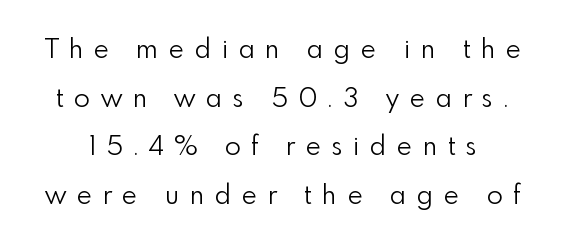
Q: Is the text bold? A: No.
Q: Is the text italic (slanted)? A: No, it is upright.
Q: Is the text underlined? A: No.
Q: Is the spacing between letters normal or unusually wide? A: Unusually wide.
